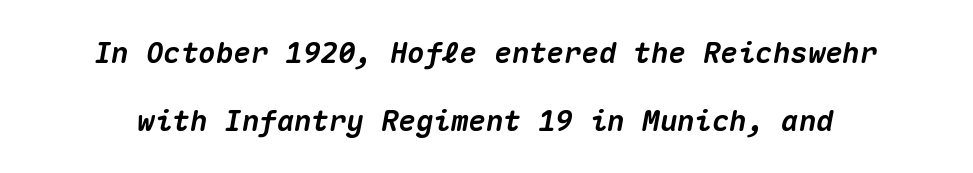
The image shows 29 px heavy type, italic (leaning right), monospaced; set loose line spacing (2.33x), normal letter spacing, not underlined; medium stroke contrast and a medium x-height.
